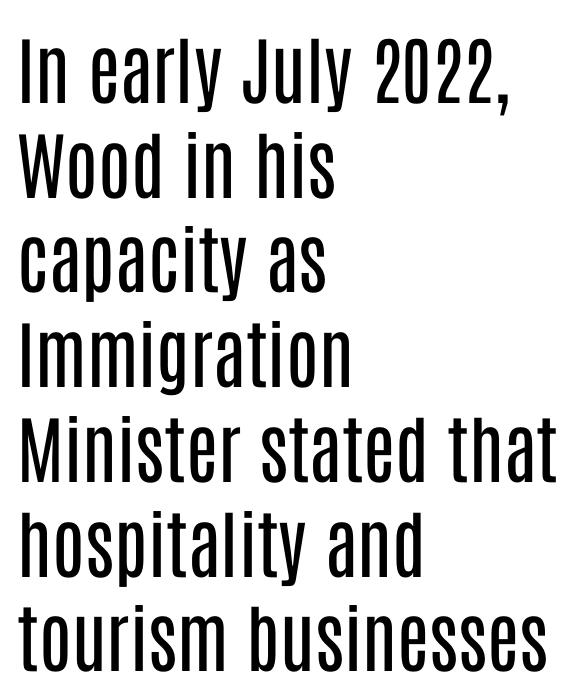
{"serif": "no", "italic": "no", "bold": "no", "weight": "regular", "width": "condensed", "stroke_contrast": "low", "x_height": "large", "monospaced": "no", "underline": "no", "align": "left", "line_spacing": "normal", "line_spacing_ratio": 1.28, "letter_spacing": "normal", "letter_spacing_em": 0.0, "glyph_px": 74}
